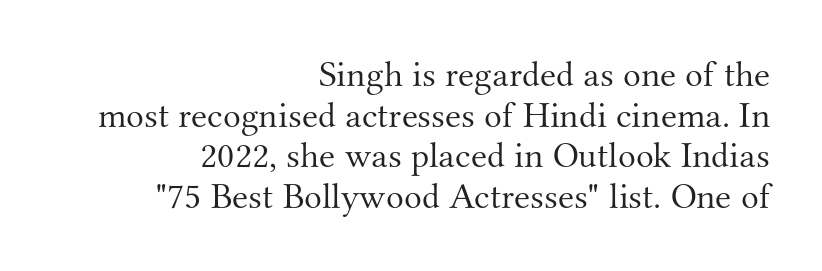
{"serif": "yes", "italic": "no", "bold": "no", "weight": "light", "width": "normal", "stroke_contrast": "medium", "x_height": "small", "monospaced": "no", "underline": "no", "align": "right", "line_spacing": "tight", "line_spacing_ratio": 1.1, "letter_spacing": "normal", "letter_spacing_em": 0.0, "glyph_px": 37}
